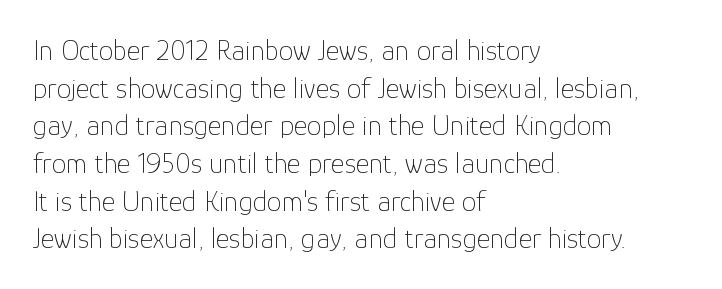
Q: Is the text bold? A: No.
Q: Is the text italic (slanted)? A: No, it is upright.
Q: Is the typeface a serif or a sans-serif typeface? A: Sans-serif.
Q: Is the text underlined? A: No.
Q: How is the paragraph aligned? A: Left-aligned.
Q: Is the spacing between letters normal or unusually wide? A: Normal.
Q: Is the spacing between lines tight, normal or loose? A: Normal.
Q: Width (condensed, normal, or wide)? A: Normal.
Q: Stroke contrast? A: Low.
Q: x-height? A: Medium.
Q: Monospaced? A: No.
